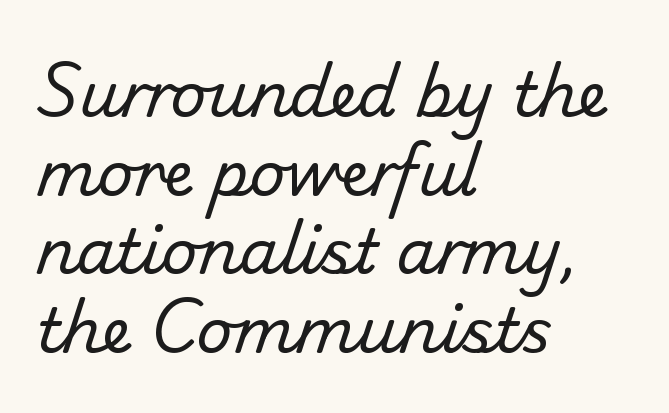
Q: Is the text bold? A: No.
Q: Is the typeface a serif or a sans-serif typeface? A: Sans-serif.
Q: Is the text underlined? A: No.
Q: How is the paragraph aligned? A: Left-aligned.
Q: Is the spacing between letters normal or unusually wide? A: Normal.
Q: Is the spacing between lines tight, normal or loose? A: Normal.
Q: Width (condensed, normal, or wide)? A: Normal.
Q: Stroke contrast? A: Low.
Q: x-height? A: Small.
Q: Monospaced? A: No.
